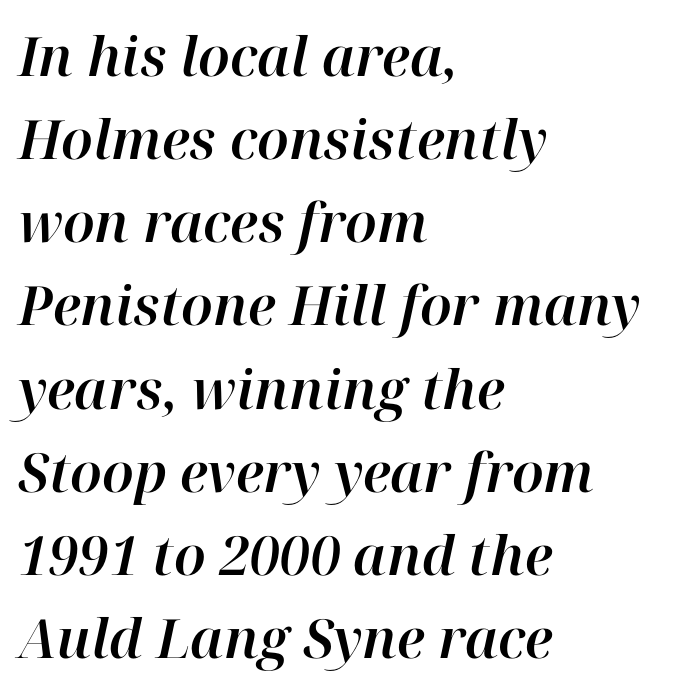
{"italic": "yes", "lean": "right", "slant_degrees": 12, "width": "normal", "stroke_contrast": "high", "x_height": "medium", "monospaced": "no", "underline": "no", "align": "left", "line_spacing": "normal", "line_spacing_ratio": 1.54, "letter_spacing": "normal", "letter_spacing_em": 0.0, "glyph_px": 54}
